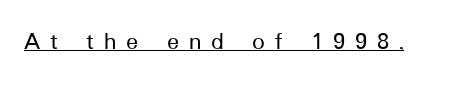
Posture: upright roman. The specimen includes a rule beneath the text block's lines. In terms of letterspacing, this is a distinctly airy, spread setting.
